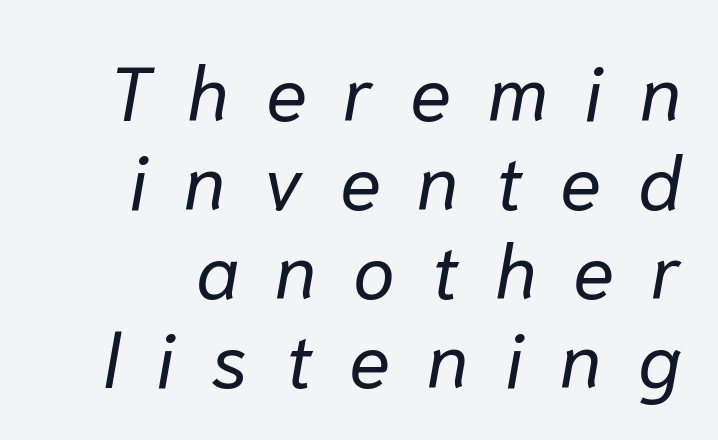
The image shows 76 px regular-weight type, italic (leaning right); set line spacing 1.17x, unusually wide letter spacing (+0.48 em), not underlined; low stroke contrast and a medium x-height.
